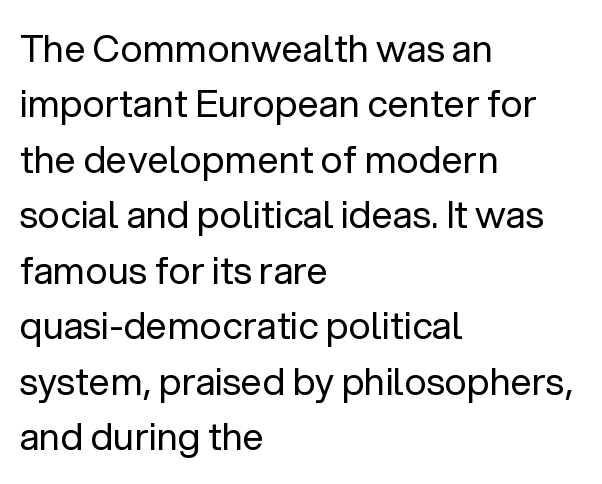
{"serif": "no", "italic": "no", "bold": "no", "weight": "regular", "width": "normal", "stroke_contrast": "low", "x_height": "medium", "monospaced": "no", "underline": "no", "align": "left", "line_spacing": "normal", "line_spacing_ratio": 1.46, "letter_spacing": "normal", "letter_spacing_em": 0.0, "glyph_px": 38}
